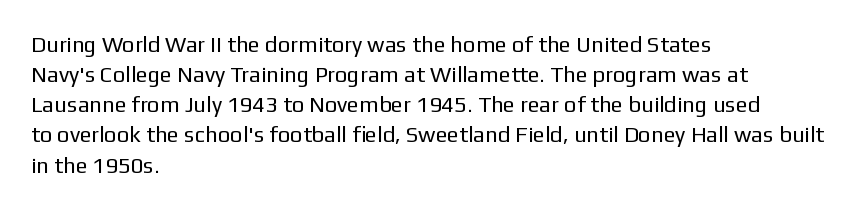
The image shows 22 px text type, upright; set left-aligned, normal line spacing (1.37x), normal letter spacing, not underlined.
